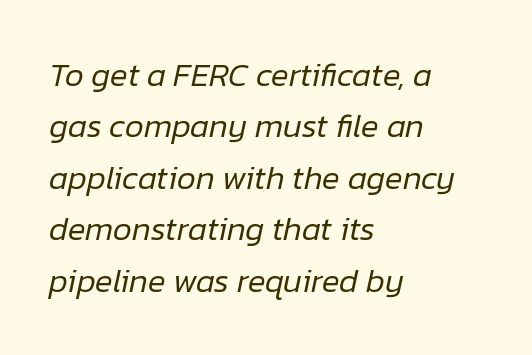
The image shows 33 px regular-weight type, italic (leaning right); set left-aligned, normal line spacing (1.56x), normal letter spacing, not underlined; low stroke contrast and a medium x-height.
